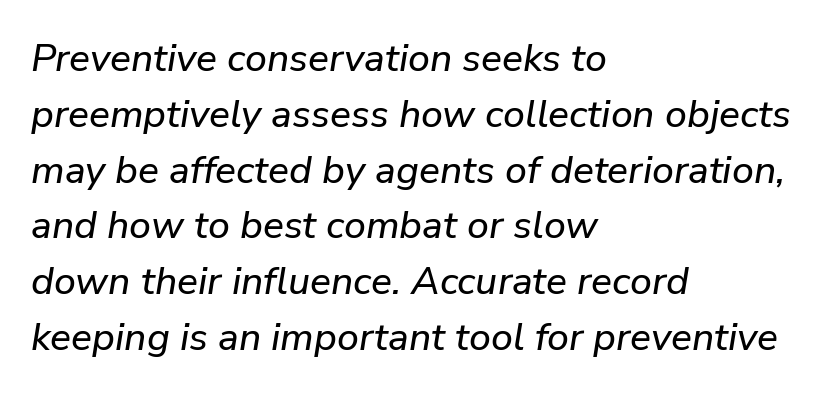
The image shows 39 px text type, italic (leaning right); set left-aligned, normal line spacing (1.43x), normal letter spacing, not underlined; low stroke contrast and a medium x-height.
